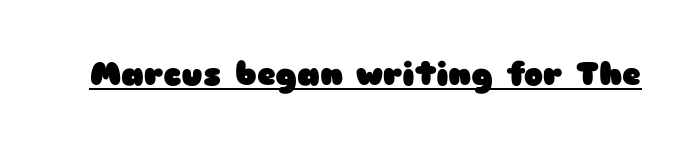
Q: Is the text bold? A: Yes.
Q: Is the text italic (slanted)? A: No, it is upright.
Q: Is the typeface a serif or a sans-serif typeface? A: Sans-serif.
Q: Is the text underlined? A: Yes.
Q: Is the spacing between letters normal or unusually wide? A: Normal.
Q: Width (condensed, normal, or wide)? A: Wide.
Q: Stroke contrast? A: Low.
Q: x-height? A: Medium.
Q: Monospaced? A: No.
